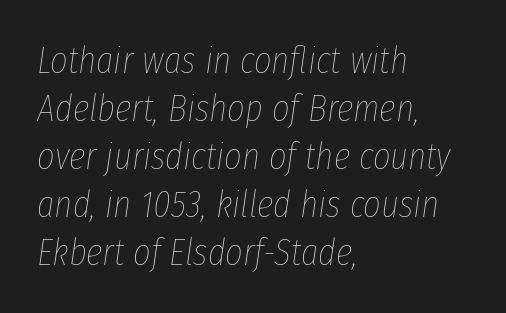
{"italic": "yes", "lean": "right", "slant_degrees": 8, "bold": "no", "weight": "thin", "width": "condensed", "stroke_contrast": "low", "x_height": "medium", "monospaced": "no", "underline": "no", "align": "left", "line_spacing": "normal", "line_spacing_ratio": 1.26, "letter_spacing": "normal", "letter_spacing_em": 0.0, "glyph_px": 38}
